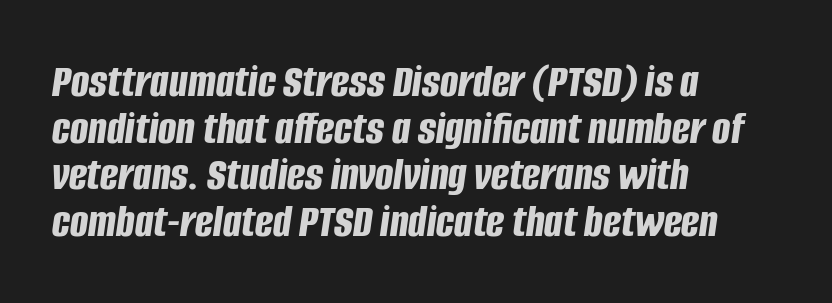
Q: Is the text bold? A: Yes.
Q: Is the text italic (slanted)? A: Yes, it leans right by about 8 degrees.
Q: Is the text underlined? A: No.
Q: How is the paragraph aligned? A: Left-aligned.
Q: Is the spacing between letters normal or unusually wide? A: Normal.
Q: Is the spacing between lines tight, normal or loose? A: Tight.
Q: Width (condensed, normal, or wide)? A: Condensed.
Q: Stroke contrast? A: Low.
Q: x-height? A: Large.
Q: Monospaced? A: No.
